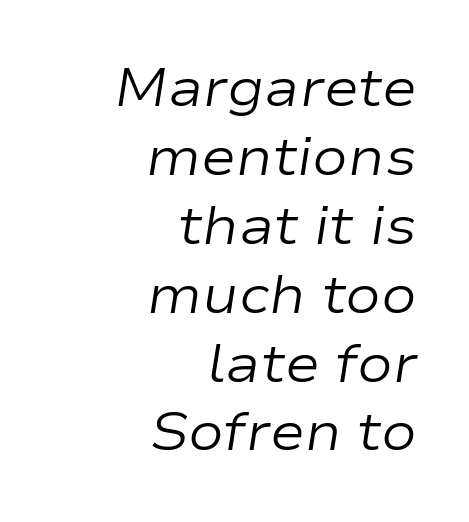
The image shows 53 px regular-weight, wide type, italic (leaning right); set right-aligned, normal line spacing (1.3x), normal letter spacing, not underlined; low stroke contrast and a medium x-height.
